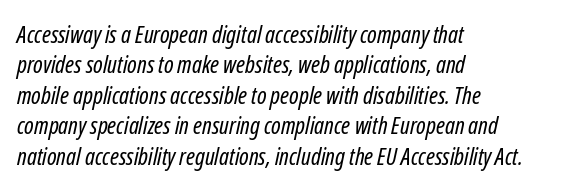
The image shows 24 px text type; set left-aligned, normal line spacing (1.27x), normal letter spacing, not underlined.
